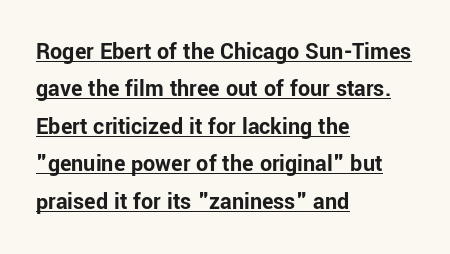
Q: Is the text bold? A: Yes.
Q: Is the text italic (slanted)? A: No, it is upright.
Q: Is the text underlined? A: Yes.
Q: How is the paragraph aligned? A: Left-aligned.
Q: Is the spacing between letters normal or unusually wide? A: Normal.
Q: Is the spacing between lines tight, normal or loose? A: Normal.
